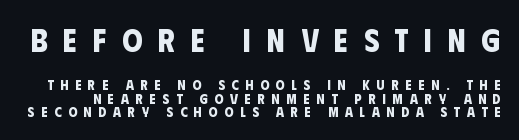
{"serif": "no", "bold": "yes", "weight": "bold", "width": "condensed", "stroke_contrast": "low", "x_height": "large", "monospaced": "no", "underline": "no", "line_spacing": "tight", "line_spacing_ratio": 0.96, "letter_spacing": "wide", "letter_spacing_em": 0.49, "larger_block": "first", "size_ratio": 2.29, "glyph_px": 32}
